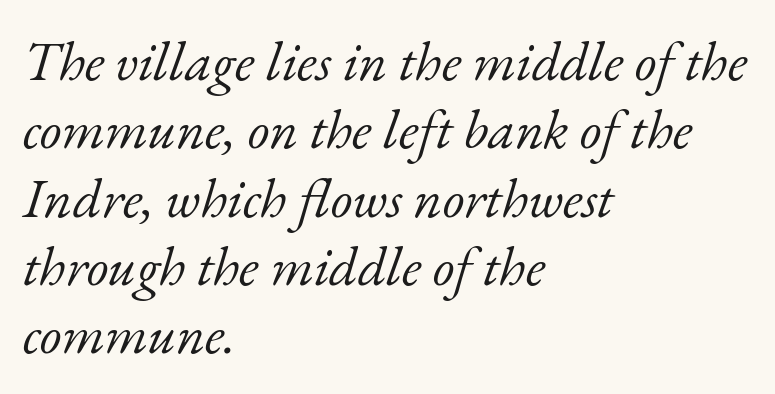
Here the designer chose a conventional face with non-uniform glyph widths. Is the letter spacing exaggerated? No — it looks like the ordinary default. The specimen reads as italic at a glance. Teacher's note: observe the even left margin — that is flush-left alignment. You can tell from the footed stems that serif type was used.
